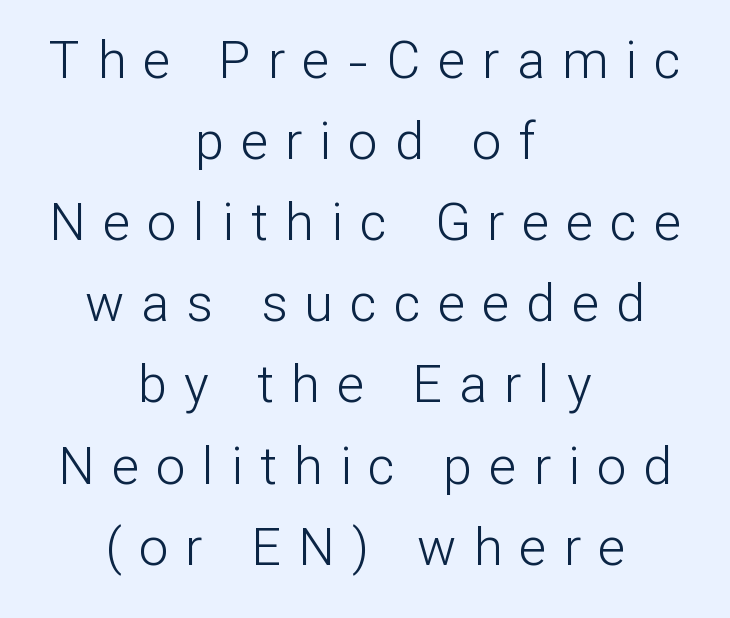
Do the characters align in a grid? No, the font is proportional. Style check: upright. What kind of face is this? One without serifs — a sans. The rendering uses a moderate line-height, typical for paragraphs.
